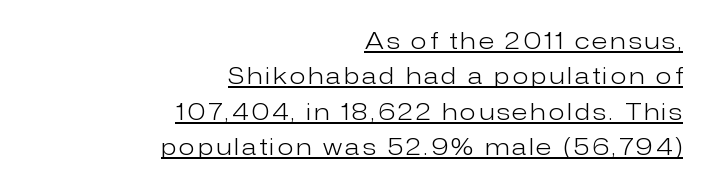
Reading down the column, the eye jumps a familiar distance to each next line. The letters stand straight up with perfectly vertical stems. A continuous stroke trails under the words, as in a hyperlink. The face looks like a standard text weight, possibly lighter.
